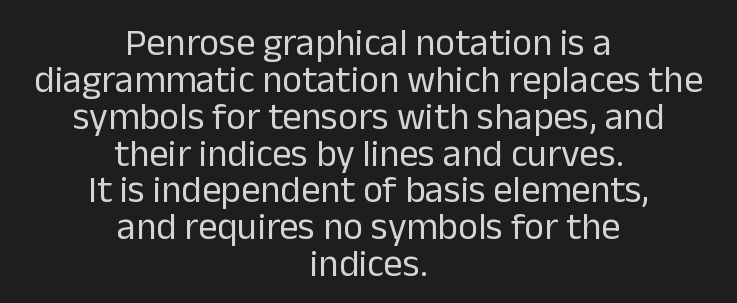
{"serif": "no", "italic": "no", "bold": "no", "weight": "regular", "width": "normal", "stroke_contrast": "low", "x_height": "medium", "monospaced": "no", "underline": "no", "align": "center", "line_spacing": "tight", "line_spacing_ratio": 0.97, "letter_spacing": "normal", "letter_spacing_em": 0.0, "glyph_px": 38}
